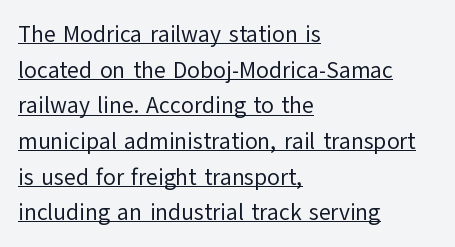
The words here are underlined. The font's upright variant was chosen for this text. The rendering uses a moderate line-height, typical for paragraphs. The letters sit at their default tracking, neither squeezed nor spread. Bold? No — there's no thickening of the strokes. One-word summary of the alignment: left.
